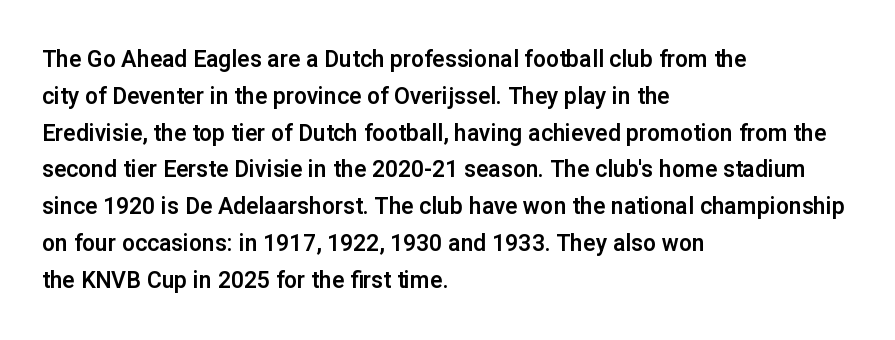
{"italic": "no", "underline": "no", "align": "left", "line_spacing": "normal", "line_spacing_ratio": 1.6, "letter_spacing": "normal", "letter_spacing_em": 0.0, "glyph_px": 23}
